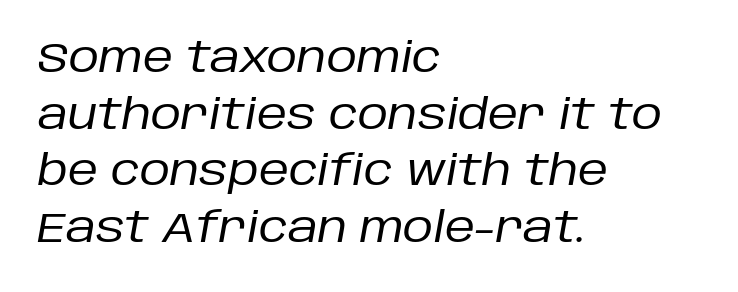
Q: Is the text bold? A: No.
Q: Is the text italic (slanted)? A: Yes, it leans right by about 10 degrees.
Q: Is the text underlined? A: No.
Q: How is the paragraph aligned? A: Left-aligned.
Q: Is the spacing between letters normal or unusually wide? A: Normal.
Q: Is the spacing between lines tight, normal or loose? A: Normal.
Q: Width (condensed, normal, or wide)? A: Normal.
Q: Stroke contrast? A: Low.
Q: x-height? A: Large.
Q: Monospaced? A: No.
